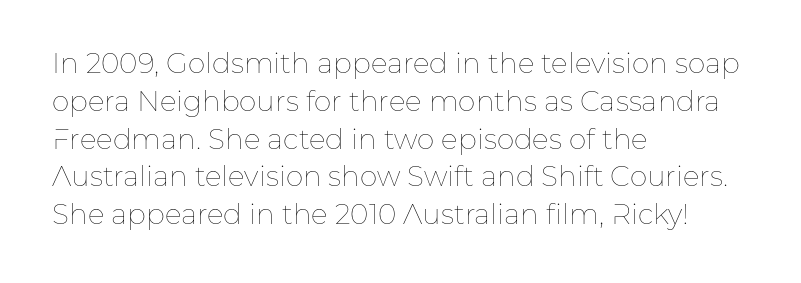
Nothing unusual about the tracking: characters are spaced as the font intends. Stems here are at most as thick as an everyday book face. The leading is moderate, giving the passage an even texture. Layout note: lines flush left. The foot of each line stays bare and open.
